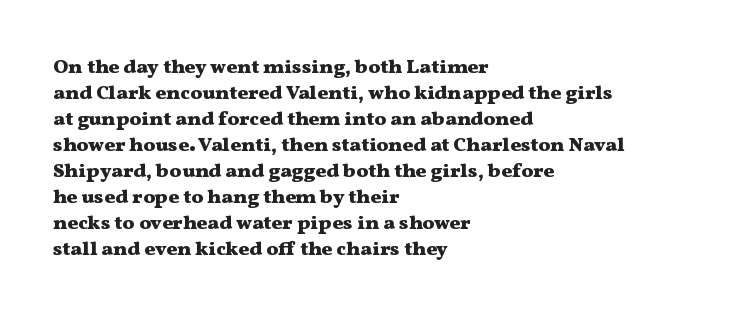
The image shows 20 px bold type, upright; set left-aligned, normal line spacing (1.3x), normal letter spacing, not underlined.
